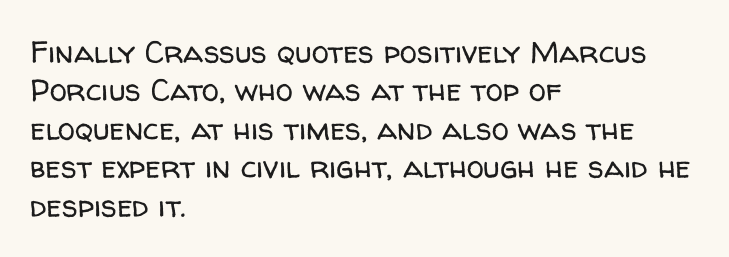
The image shows 31 px regular-weight sans-serif type, upright; set left-aligned, line spacing 1.24x, normal letter spacing, not underlined; low stroke contrast and a medium x-height.
